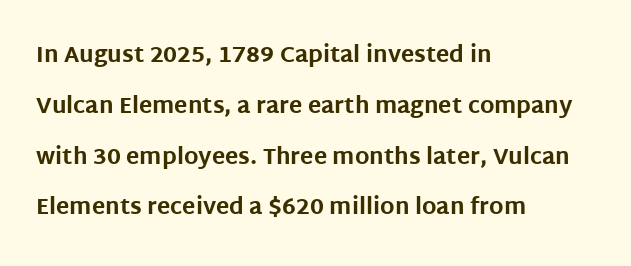
{"italic": "no", "bold": "yes", "underline": "no", "align": "left", "line_spacing": "loose", "line_spacing_ratio": 2.31, "letter_spacing": "normal", "letter_spacing_em": 0.0, "glyph_px": 22}
